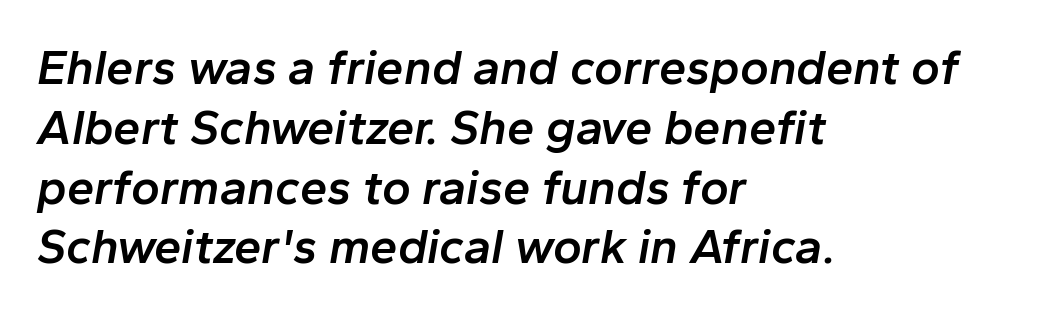
{"italic": "yes", "lean": "right", "slant_degrees": 10, "bold": "semi", "weight": "semibold", "width": "normal", "stroke_contrast": "low", "x_height": "medium", "monospaced": "no", "underline": "no", "align": "left", "line_spacing_ratio": 1.22, "letter_spacing": "normal", "letter_spacing_em": 0.0, "glyph_px": 49}
